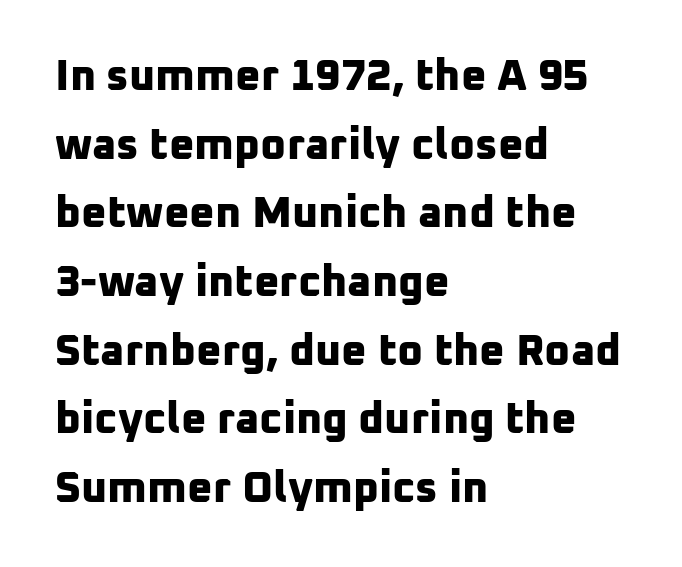
Q: Is the text bold? A: Yes.
Q: Is the typeface a serif or a sans-serif typeface? A: Sans-serif.
Q: Is the text underlined? A: No.
Q: How is the paragraph aligned? A: Left-aligned.
Q: Is the spacing between letters normal or unusually wide? A: Normal.
Q: Is the spacing between lines tight, normal or loose? A: Normal.
Q: Width (condensed, normal, or wide)? A: Normal.
Q: Stroke contrast? A: Low.
Q: x-height? A: Medium.
Q: Monospaced? A: No.
